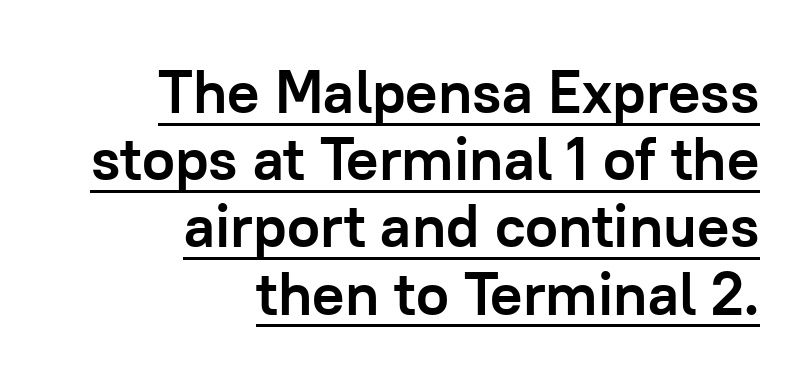
Vertical strokes here are truly vertical. Like a heading marked for emphasis, these lines bear an underscore. The gaps between neighbouring characters are ordinary and unremarkable. Proportional: the letters do not fall into vertical columns. The lines are packed closely together with very little leading. Typesetter's note: full bold, strokes at maximum text heaviness.
